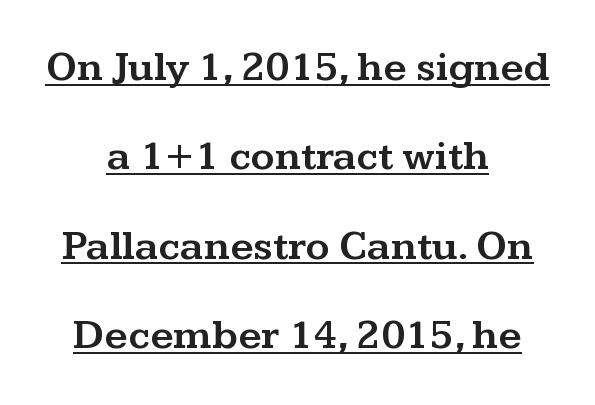
{"serif": "yes", "italic": "no", "width": "wide", "stroke_contrast": "medium", "x_height": "medium", "monospaced": "no", "underline": "yes", "align": "center", "line_spacing": "loose", "line_spacing_ratio": 2.18, "letter_spacing": "normal", "letter_spacing_em": 0.0, "glyph_px": 41}
